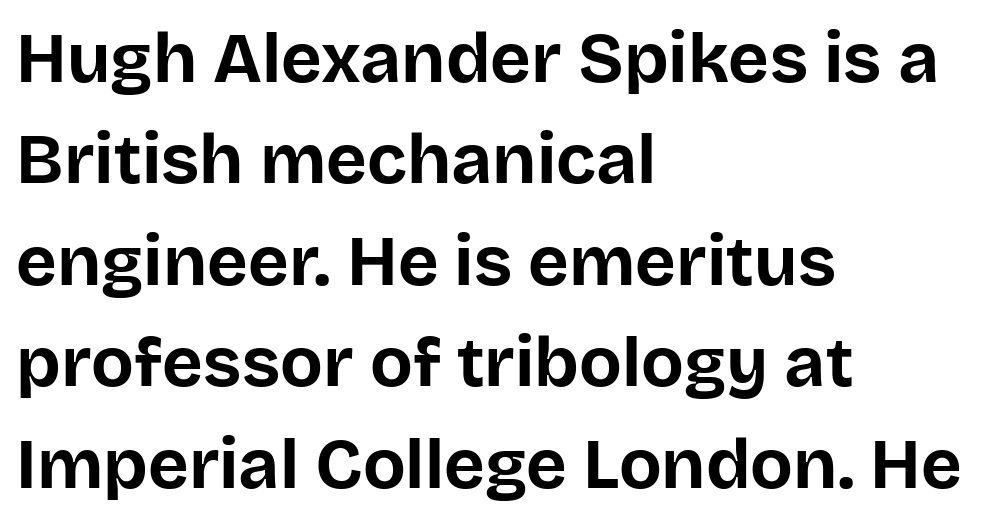
No italicization has been applied; the sample stays upright. Check where the strokes stop: nothing finishes them off — pure sans. The area under the type is left untouched. A typesetter would call this proportional, since set widths differ per character. The font is running at its bold setting.
